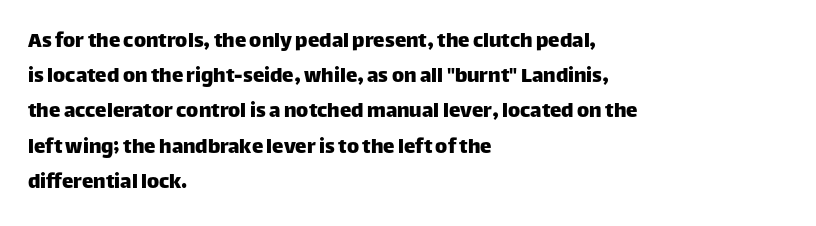
The designer left line spacing at the default. The face used here is rendered with its standard letterfit. The letters stand upright; this is a roman face. The rag falls on the right side of this text block. The words here are not underlined.
